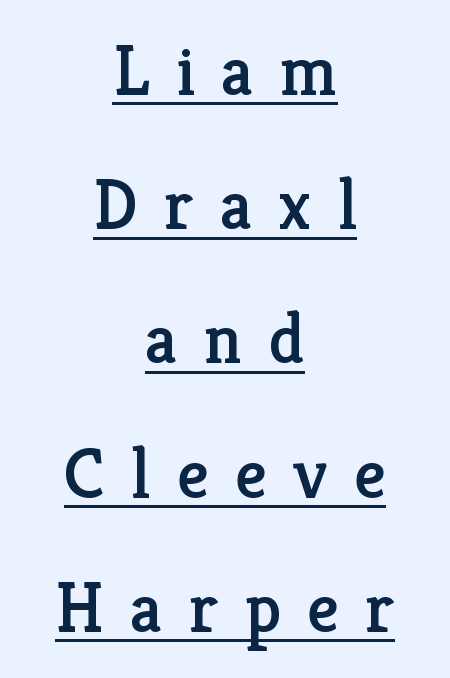
The setting favours the middle, as headings and verse often do. Looks like someone drew a line under every word here. Note the varied advance widths — an 'i' is clearly narrower than an 'm'. Characters follow at a spacing far wider than the type designer built in.
